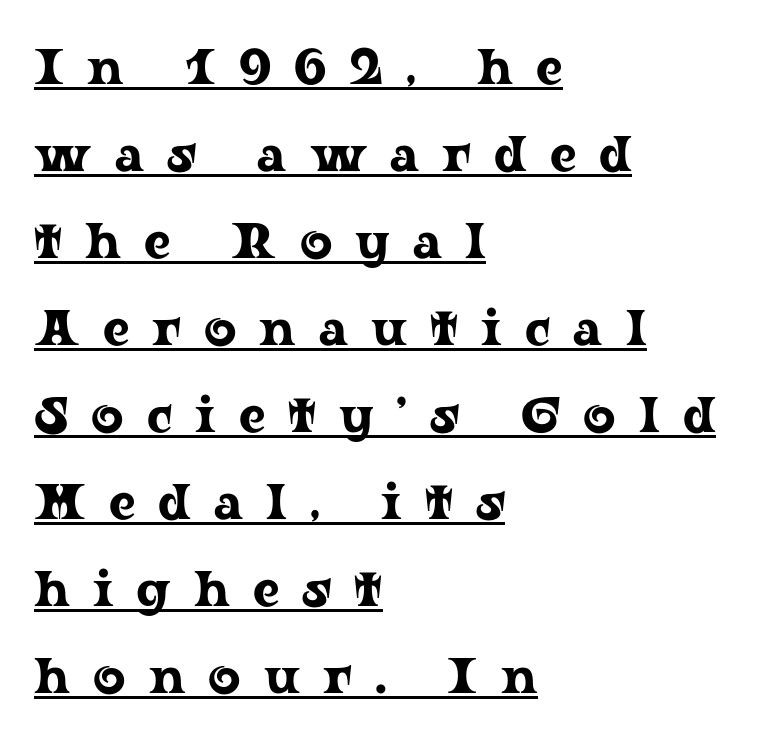
The image shows 50 px wide serif type, upright; set left-aligned, line spacing 1.74x, unusually wide letter spacing (+0.46 em), underlined; low stroke contrast and a medium x-height.
